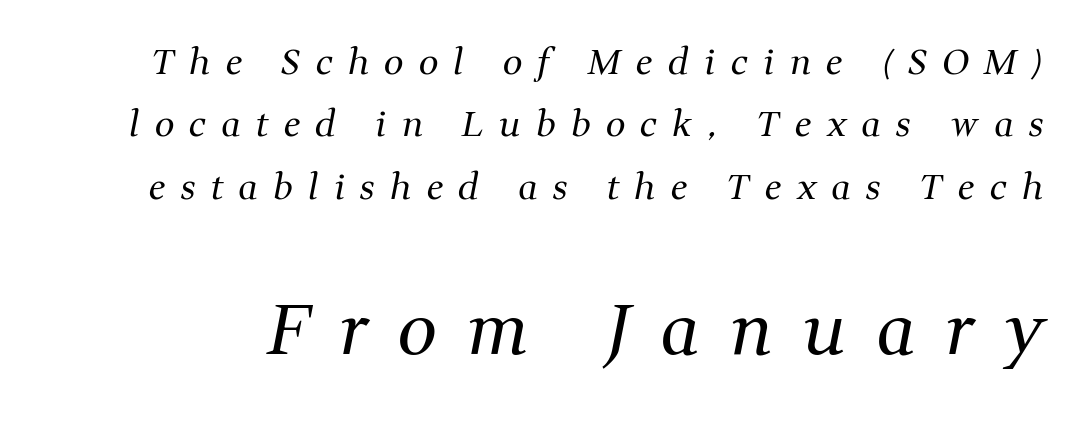
Note: smaller setting up top, larger setting below. Proportional: the letters do not fall into vertical columns. When letters slant like this, we call the style italic. Does the type have serifs? Yes, each stem ends in a small foot. Stems and bowls with no extra thickness — not bold. The letters are spread apart with noticeably loose tracking.
